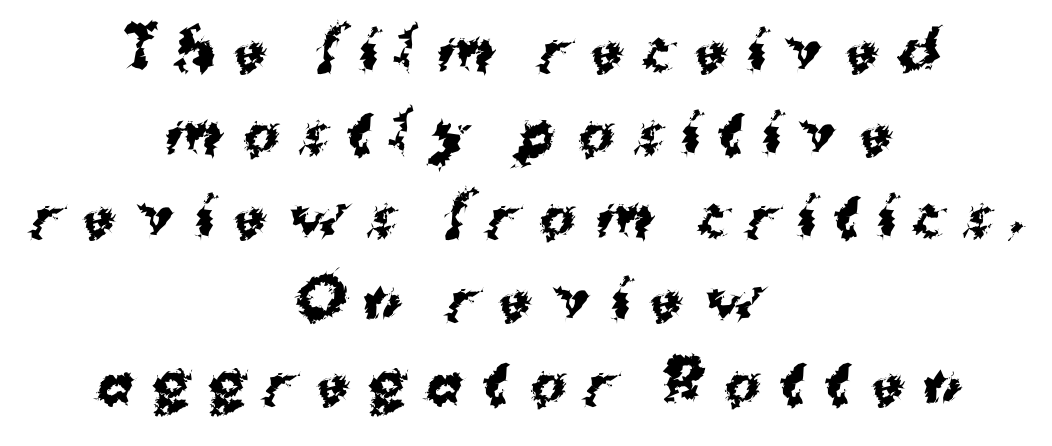
The image shows 54 px bold sans-serif type; set centered, normal line spacing (1.54x), unusually wide letter spacing (+0.36 em), not underlined; medium stroke contrast and a medium x-height.
